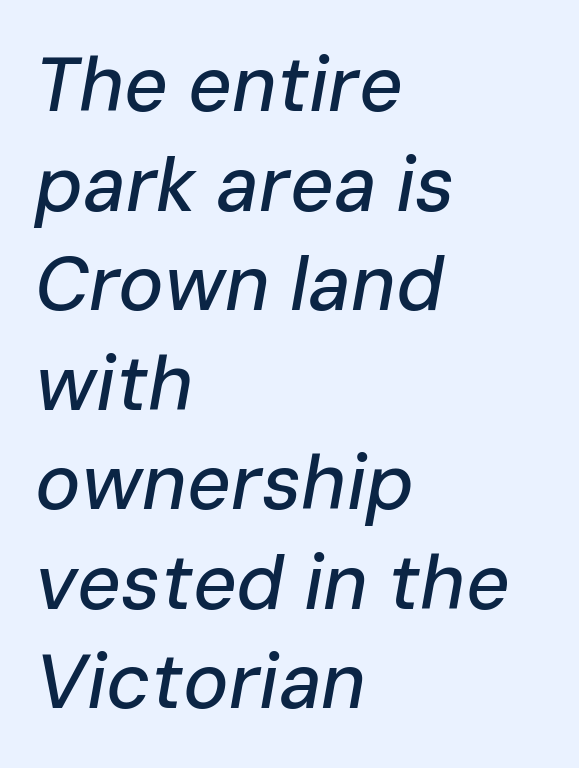
The image shows 76 px text type, italic (leaning right); set left-aligned, normal line spacing (1.31x), normal letter spacing, not underlined; low stroke contrast and a medium x-height.
